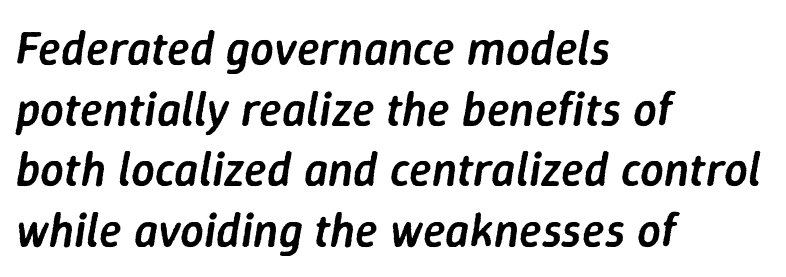
Casual observation: everything's shoved over to the left. Characters are canted at an angle relative to the baseline's perpendicular. The gap between lines stays unmarked. Quick note: interline space is typical. You could not count columns in this text — the font is proportionally spaced.
